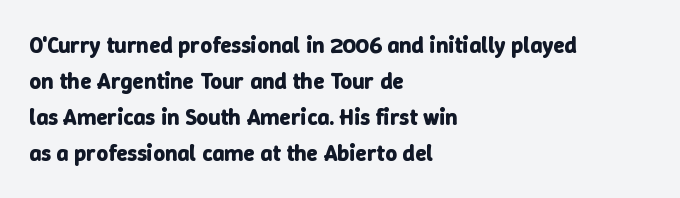
The line-height multiplier appears to be the usual default. Plain, unruled lines of type. The type is set solid horizontally, with unmodified tracking. Horizontal alignment here is leftward, the default for most running prose. Does the weight exceed regular? Yes, all the way to bold.
